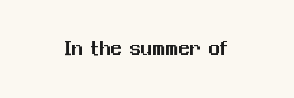
Q: Is the text italic (slanted)? A: No, it is upright.
Q: Is the text underlined? A: No.
Q: How is the paragraph aligned? A: Centered.
Q: Is the spacing between letters normal or unusually wide? A: Normal.
